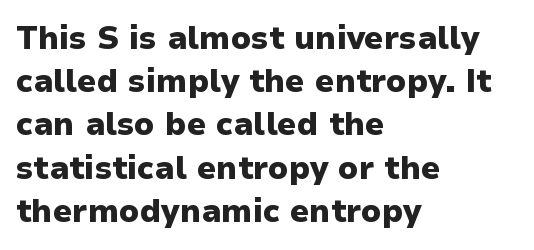
Short and long lines alike share a common starting point at left. This rendering leaves character spacing at its baseline value. Looks like regular typesetting: each glyph gets only the width it needs. The characters display no serif detailing; their extremities are plain. Do the letters lean? They stand straight.
